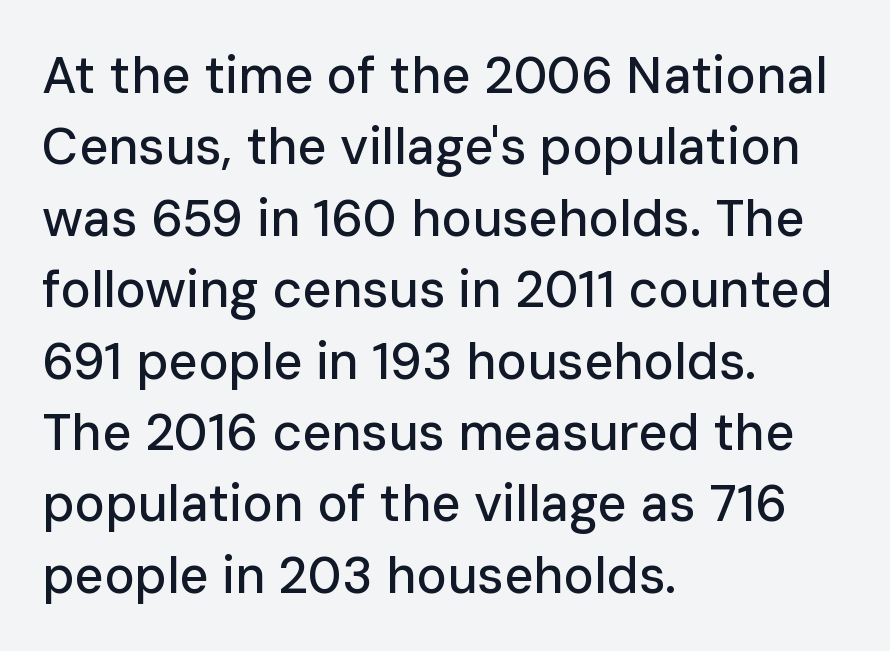
Q: Is the text italic (slanted)? A: No, it is upright.
Q: Is the typeface a serif or a sans-serif typeface? A: Sans-serif.
Q: Is the text underlined? A: No.
Q: How is the paragraph aligned? A: Left-aligned.
Q: Is the spacing between letters normal or unusually wide? A: Normal.
Q: Is the spacing between lines tight, normal or loose? A: Normal.
Q: Width (condensed, normal, or wide)? A: Normal.
Q: Stroke contrast? A: Low.
Q: x-height? A: Medium.
Q: Monospaced? A: No.
